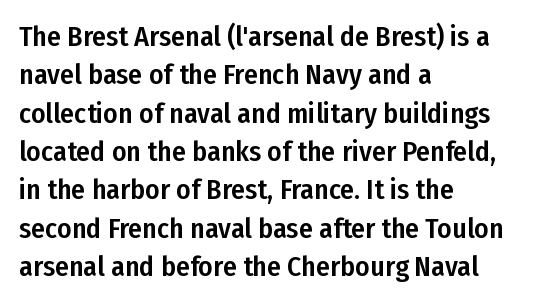
The image shows 28 px condensed sans-serif type, upright; set left-aligned, normal line spacing (1.37x), normal letter spacing, not underlined; low stroke contrast and a medium x-height.
